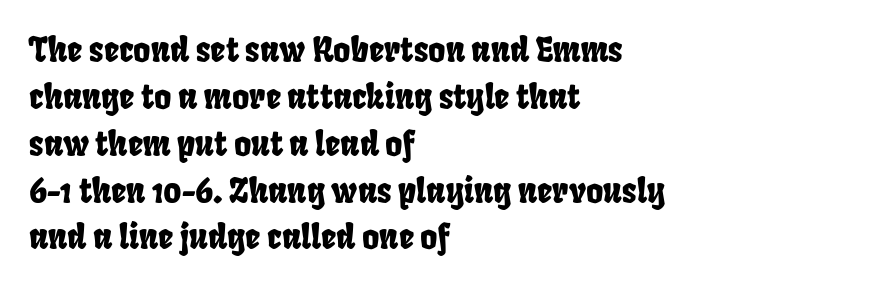
Q: Is the typeface a serif or a sans-serif typeface? A: Sans-serif.
Q: Is the text underlined? A: No.
Q: How is the paragraph aligned? A: Left-aligned.
Q: Is the spacing between letters normal or unusually wide? A: Normal.
Q: Is the spacing between lines tight, normal or loose? A: Normal.
Q: Width (condensed, normal, or wide)? A: Condensed.
Q: Stroke contrast? A: Low.
Q: x-height? A: Large.
Q: Monospaced? A: No.
